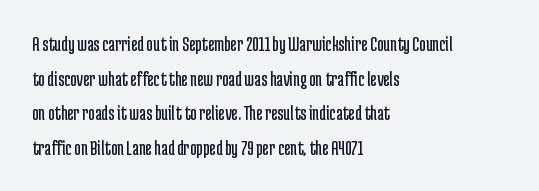
The image shows 22 px text type, upright; set left-aligned, normal line spacing (1.57x), normal letter spacing, not underlined.
